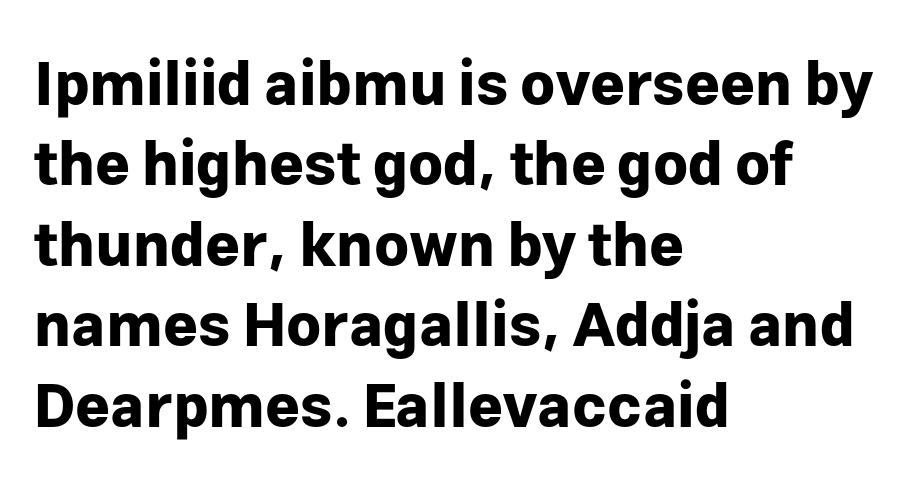
The image shows 60 px bold sans-serif type, upright; set left-aligned, normal line spacing (1.34x), normal letter spacing, not underlined; low stroke contrast and a medium x-height.
